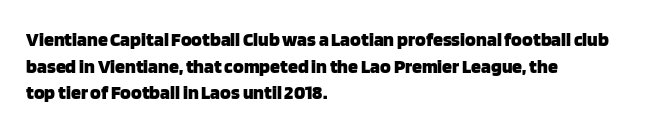
The typography opts for an upright posture over an oblique one. A classic flush-left, rag-right setting is used for this passage. Words appear dense and cohesive because spacing is normal. A full-strength bold gives these letters their thick strokes. Rule under the text: the space is simply empty.
